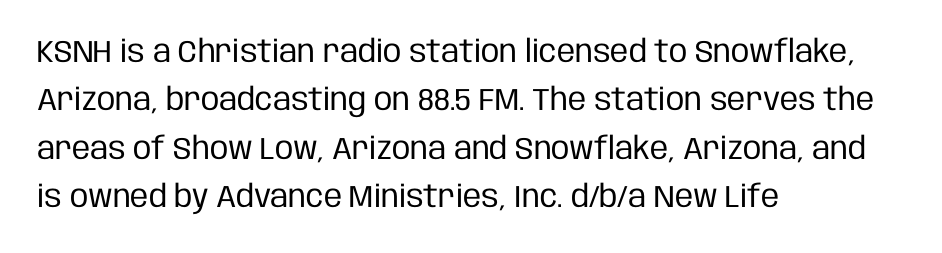
The specimen reads as upright at a glance. Looks like regular typesetting: each glyph gets only the width it needs. Line spacing here is normal. The passage shown is typeset with a sans-serif family. Is the block centered? No — it sits flush against the left margin.
